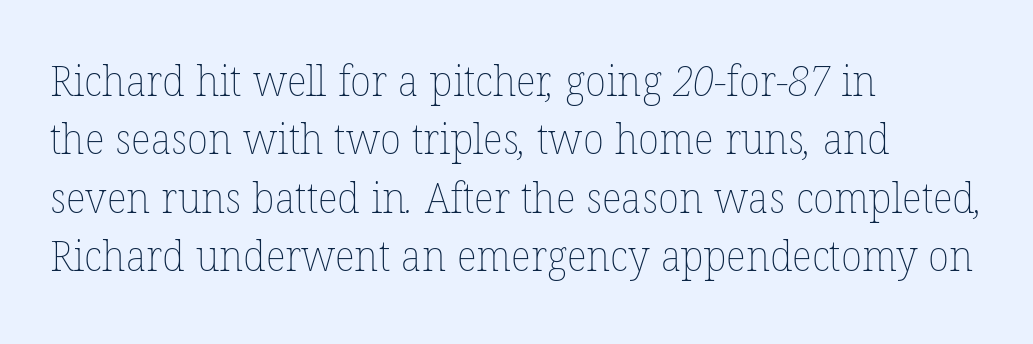
Q: Is the text bold? A: No.
Q: Is the text underlined? A: No.
Q: How is the paragraph aligned? A: Left-aligned.
Q: Is the spacing between letters normal or unusually wide? A: Normal.
Q: Is the spacing between lines tight, normal or loose? A: Normal.
Q: Width (condensed, normal, or wide)? A: Normal.
Q: Stroke contrast? A: Low.
Q: x-height? A: Medium.
Q: Monospaced? A: No.
